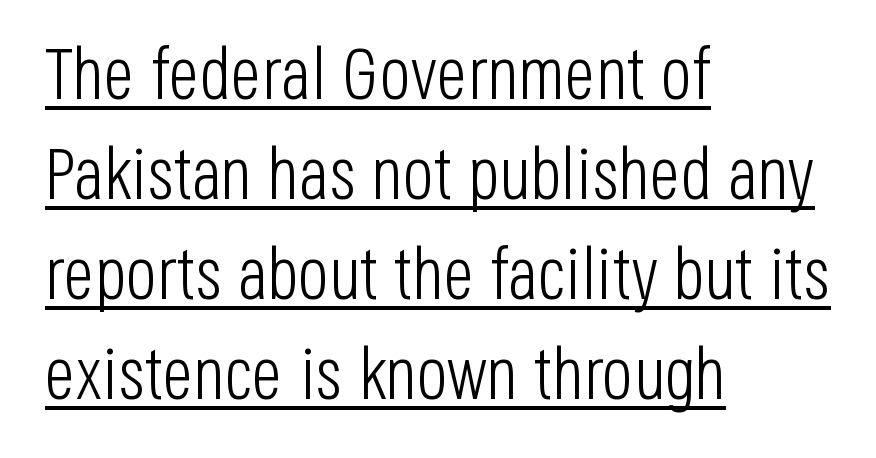
The image shows 73 px light, condensed sans-serif type, upright; set left-aligned, normal line spacing (1.37x), normal letter spacing, underlined; low stroke contrast and a large x-height.
